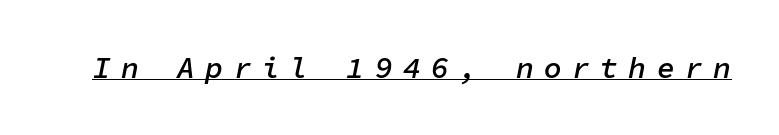
Q: Is the text bold? A: Semi-bold.
Q: Is the text italic (slanted)? A: Yes, it leans right by about 11 degrees.
Q: Is the text underlined? A: Yes.
Q: Is the spacing between letters normal or unusually wide? A: Unusually wide.
Q: Width (condensed, normal, or wide)? A: Normal.
Q: Stroke contrast? A: Low.
Q: x-height? A: Medium.
Q: Monospaced? A: Yes.
